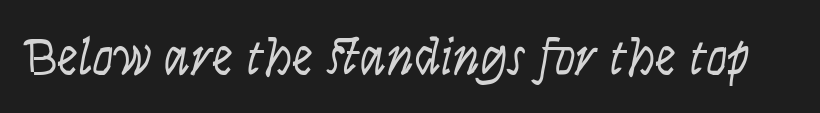
The image shows 53 px light, condensed type, italic (leaning right); set normal letter spacing, not underlined; low stroke contrast and a large x-height.
